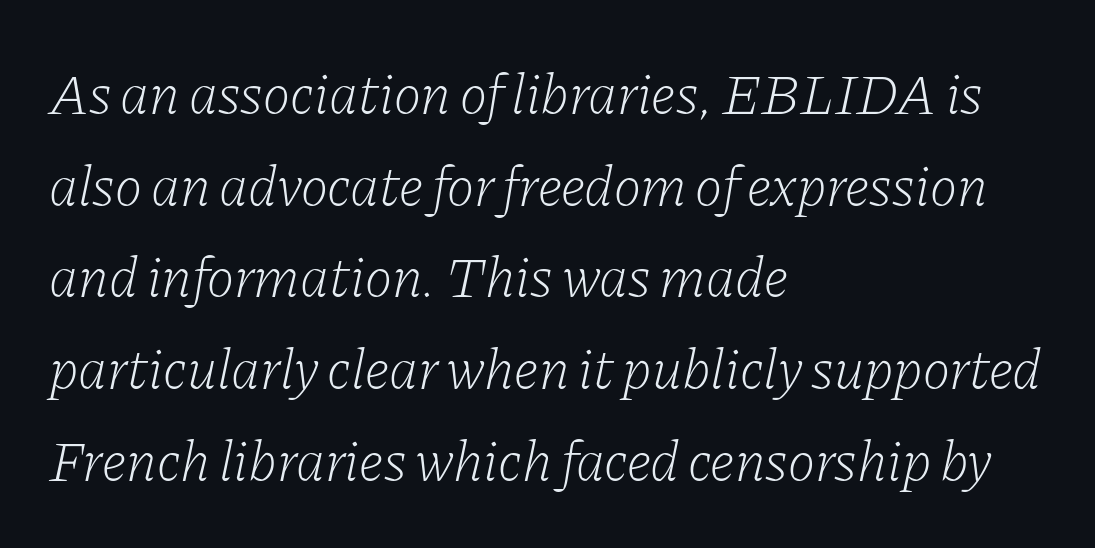
What's the leading like? Ordinary, nothing unusual. Observe the lean: these are italic letterforms. Proportional: the letters do not fall into vertical columns. The gaps between neighbouring characters are ordinary and unremarkable. The typeface chosen for these lines features serifs. The typesetting does not lean heavy: it is not bold.
